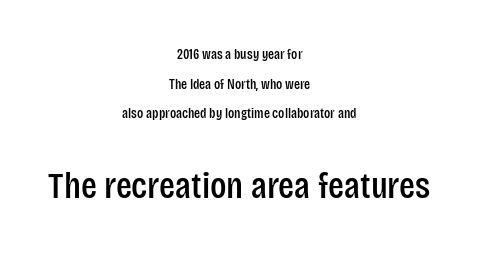
Q: Is the text italic (slanted)? A: No, it is upright.
Q: Is the typeface a serif or a sans-serif typeface? A: Sans-serif.
Q: Is the text underlined? A: No.
Q: How is the paragraph aligned? A: Centered.
Q: Is the spacing between letters normal or unusually wide? A: Normal.
Q: Is the spacing between lines tight, normal or loose? A: Loose.
Q: Which block of text is set in a larger size, the first (top) or the second (bottom)? A: The second (bottom) one.
Q: Width (condensed, normal, or wide)? A: Condensed.
Q: Stroke contrast? A: Low.
Q: x-height? A: Large.
Q: Monospaced? A: No.
